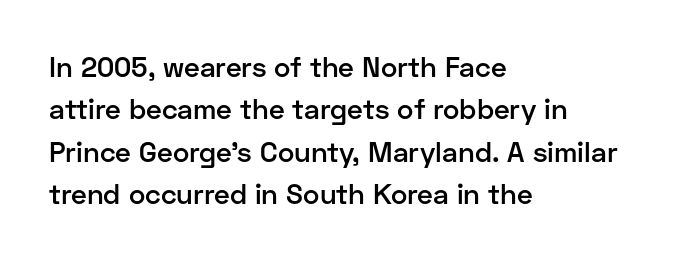
How are the letters spaced? Ordinarily, with no added tracking. This rendering features lettering with no underline. Note the varied advance widths — an 'i' is clearly narrower than an 'm'. These lines were composed using upright roman letters. A semibold gives these letters moderate extra thickness, short of bold.
